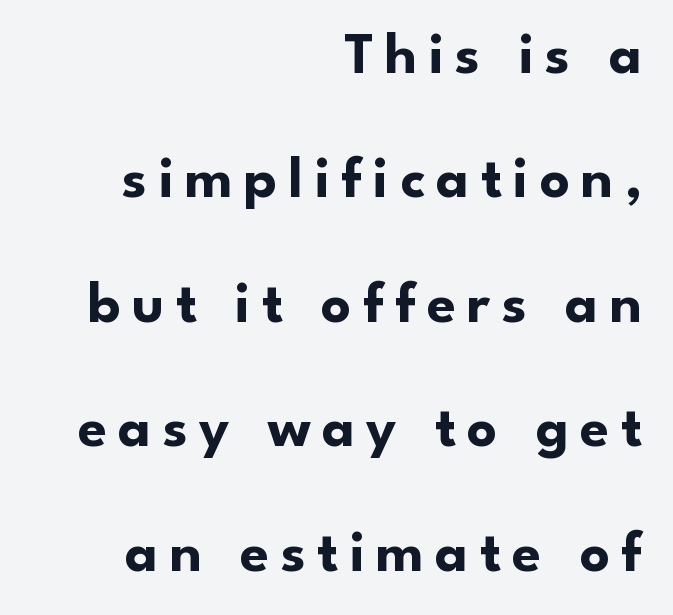
Q: Is the text bold? A: Yes.
Q: Is the text italic (slanted)? A: No, it is upright.
Q: Is the typeface a serif or a sans-serif typeface? A: Sans-serif.
Q: Is the text underlined? A: No.
Q: How is the paragraph aligned? A: Right-aligned.
Q: Is the spacing between lines tight, normal or loose? A: Loose.
Q: Width (condensed, normal, or wide)? A: Normal.
Q: Stroke contrast? A: Low.
Q: x-height? A: Small.
Q: Monospaced? A: No.
